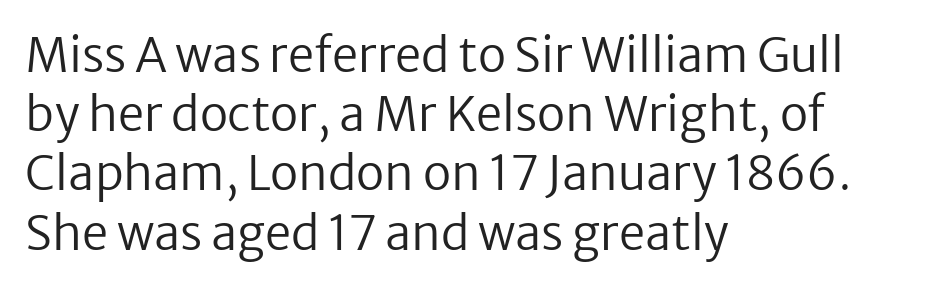
{"serif": "no", "italic": "no", "bold": "no", "weight": "regular", "width": "normal", "stroke_contrast": "low", "x_height": "medium", "monospaced": "no", "underline": "no", "align": "left", "line_spacing": "normal", "line_spacing_ratio": 1.26, "letter_spacing": "normal", "letter_spacing_em": 0.0, "glyph_px": 47}
